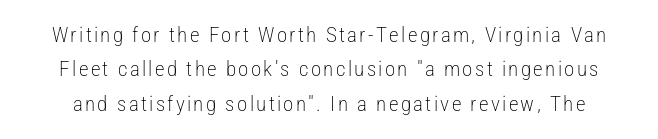
{"italic": "no", "bold": "no", "underline": "no", "line_spacing": "normal", "line_spacing_ratio": 1.64, "glyph_px": 21}
